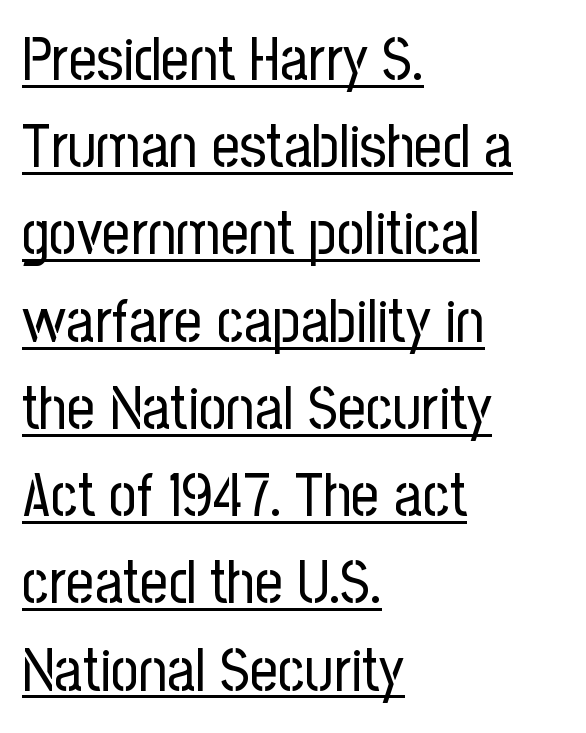
Has an underline been added? It has. Each letter keeps its own natural width here, so spacing adapts to shape. Grotesque or geometric, the face here clearly has no serifs. The gaps between neighbouring characters are ordinary and unremarkable. Successive baselines arrive at the customary interval.
